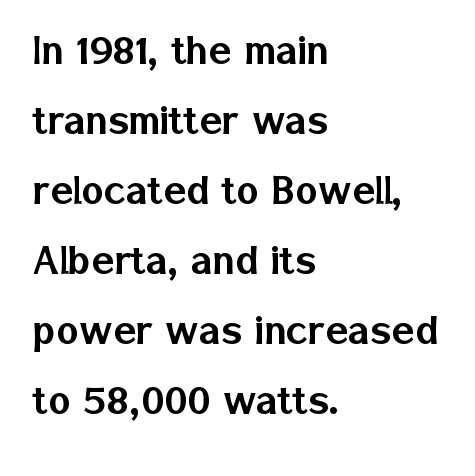
{"serif": "no", "italic": "no", "width": "normal", "stroke_contrast": "low", "x_height": "medium", "monospaced": "no", "underline": "no", "align": "left", "line_spacing": "normal", "line_spacing_ratio": 1.49, "letter_spacing": "normal", "letter_spacing_em": 0.0, "glyph_px": 47}
